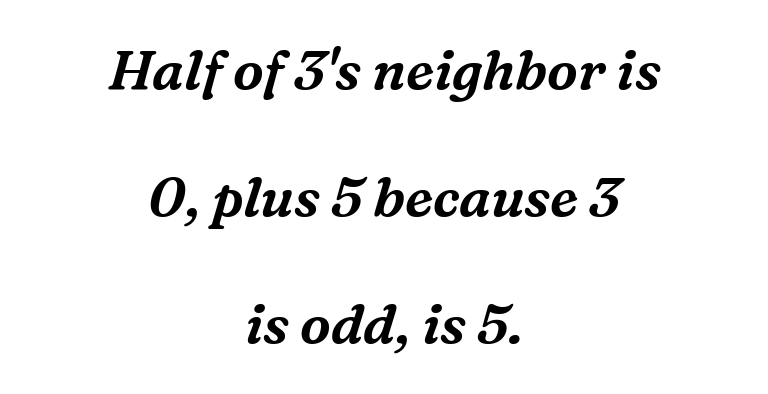
Q: Is the text italic (slanted)? A: Yes, it leans right by about 16 degrees.
Q: Is the typeface a serif or a sans-serif typeface? A: Serif.
Q: Is the text underlined? A: No.
Q: How is the paragraph aligned? A: Centered.
Q: Is the spacing between letters normal or unusually wide? A: Normal.
Q: Is the spacing between lines tight, normal or loose? A: Loose.
Q: Width (condensed, normal, or wide)? A: Normal.
Q: Stroke contrast? A: Medium.
Q: x-height? A: Medium.
Q: Monospaced? A: No.
